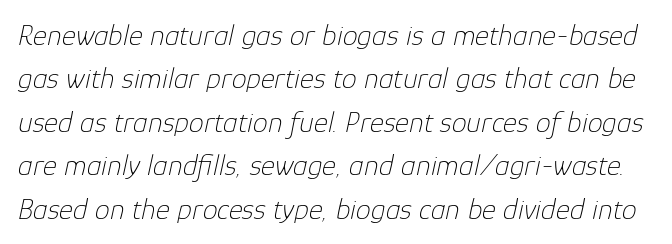
{"italic": "yes", "lean": "right", "slant_degrees": 12, "bold": "no", "weight": "thin", "width": "normal", "stroke_contrast": "low", "x_height": "medium", "monospaced": "no", "underline": "no", "line_spacing": "normal", "line_spacing_ratio": 1.45, "letter_spacing": "normal", "letter_spacing_em": 0.0, "glyph_px": 30}
